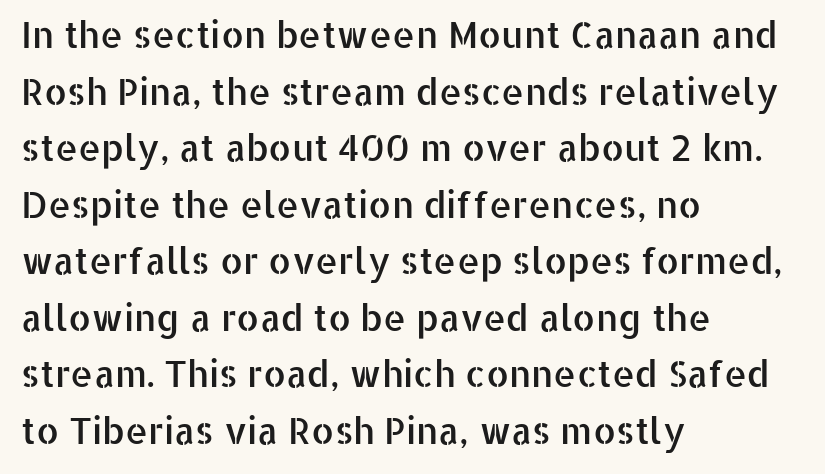
Note the varied advance widths — an 'i' is clearly narrower than an 'm'. The foot of each line stays bare and open. Check where the strokes stop: nothing finishes them off — pure sans. The lettering stays uniformly vertical, giving the passage a roman look. Spacing between characters is what you'd get straight out of the box. Leading matches the norm, producing a regular column.
